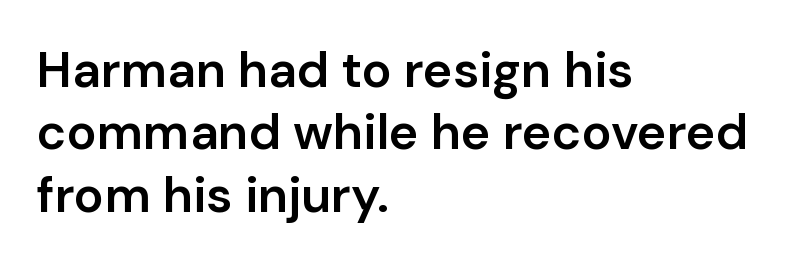
The image shows 50 px semibold sans-serif type, upright; set left-aligned, normal line spacing (1.25x), normal letter spacing, not underlined; low stroke contrast and a medium x-height.
